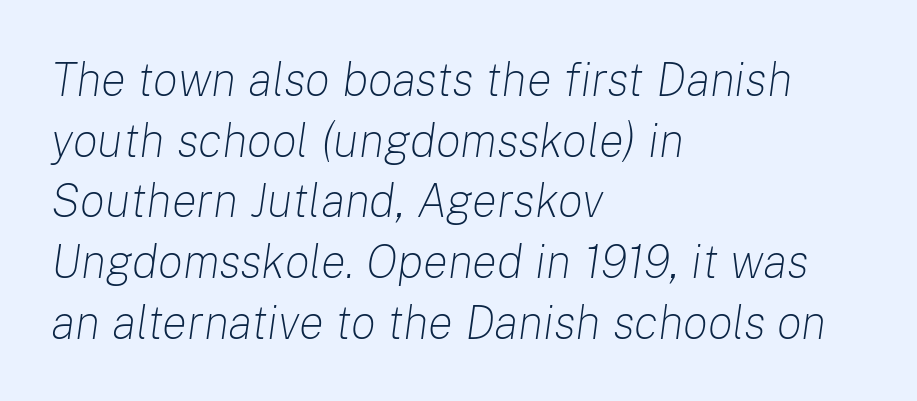
{"italic": "yes", "lean": "right", "slant_degrees": 8, "bold": "no", "weight": "light", "width": "normal", "stroke_contrast": "low", "x_height": "medium", "monospaced": "no", "underline": "no", "align": "left", "line_spacing": "normal", "line_spacing_ratio": 1.29, "letter_spacing": "normal", "letter_spacing_em": 0.0, "glyph_px": 47}
